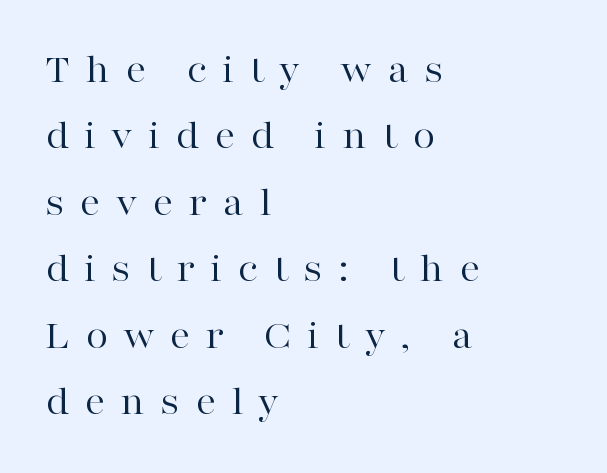
Q: Is the text bold? A: No.
Q: Is the text italic (slanted)? A: No, it is upright.
Q: Is the typeface a serif or a sans-serif typeface? A: Serif.
Q: Is the text underlined? A: No.
Q: How is the paragraph aligned? A: Left-aligned.
Q: Is the spacing between letters normal or unusually wide? A: Unusually wide.
Q: Is the spacing between lines tight, normal or loose? A: Normal.
Q: Width (condensed, normal, or wide)? A: Wide.
Q: Stroke contrast? A: High.
Q: x-height? A: Medium.
Q: Monospaced? A: No.
